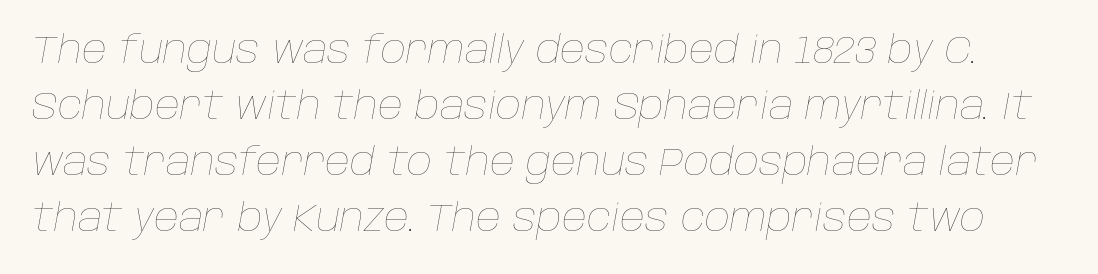
Q: Is the text bold? A: No.
Q: Is the text italic (slanted)? A: Yes, it leans right by about 10 degrees.
Q: Is the text underlined? A: No.
Q: Is the spacing between letters normal or unusually wide? A: Normal.
Q: Is the spacing between lines tight, normal or loose? A: Normal.
Q: Width (condensed, normal, or wide)? A: Normal.
Q: Stroke contrast? A: Low.
Q: x-height? A: Large.
Q: Monospaced? A: No.
